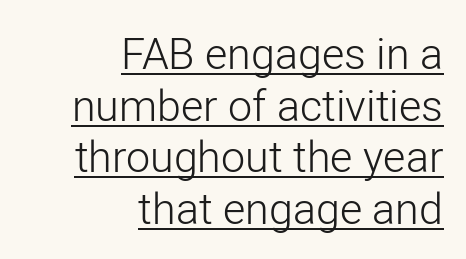
The image shows 43 px light sans-serif type, upright; set right-aligned, line spacing 1.2x, normal letter spacing, underlined; low stroke contrast and a medium x-height.
